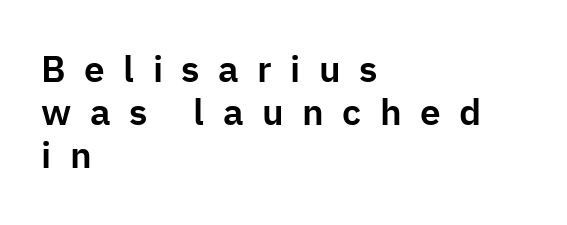
The image shows 37 px sans-serif type, upright; set left-aligned, line spacing 1.16x, unusually wide letter spacing (+0.5 em), not underlined; low stroke contrast and a medium x-height.
